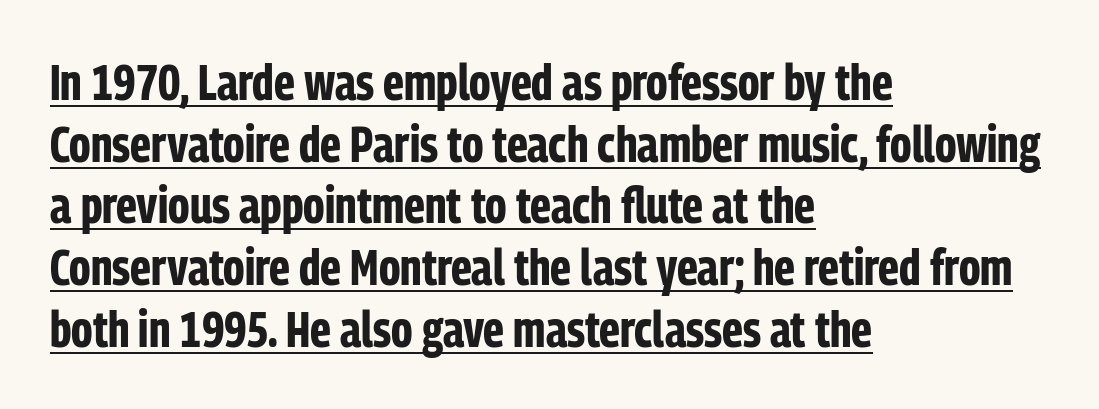
{"serif": "no", "italic": "no", "bold": "yes", "weight": "bold", "width": "condensed", "stroke_contrast": "low", "x_height": "medium", "monospaced": "no", "underline": "yes", "align": "left", "line_spacing_ratio": 1.21, "letter_spacing": "normal", "letter_spacing_em": 0.0, "glyph_px": 51}
